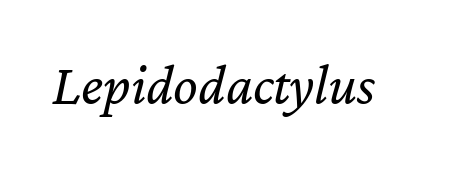
The image shows 58 px regular-weight type, italic (leaning right); set normal letter spacing, not underlined; low stroke contrast and a medium x-height.
